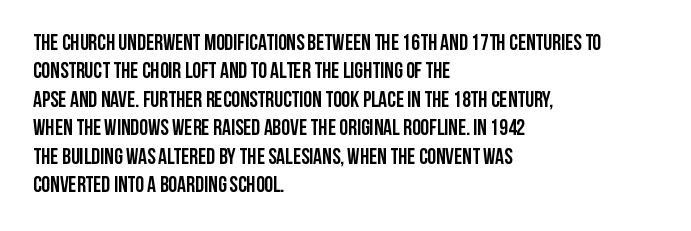
This is the regular roman posture of the typeface. The lines in this sample share a left origin and differ only in where they stop. Standard letterfit; no display-style spreading of the glyphs. Heavy-handed strokes throughout: this text is bold. The space directly below the letters is spotless.
